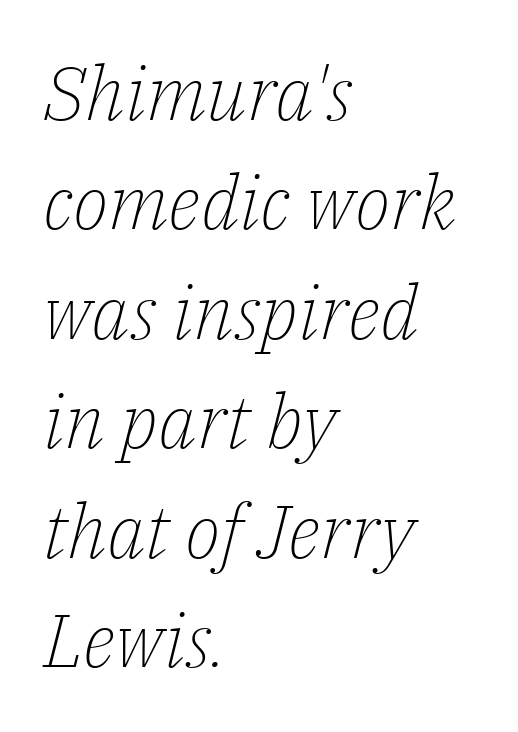
Would a proofreader flag this as italicized? Yes. Notice how the passage keeps a crisp vertical edge on the left only. The baseline area is clear. These lines sit exactly where default settings would place them.
